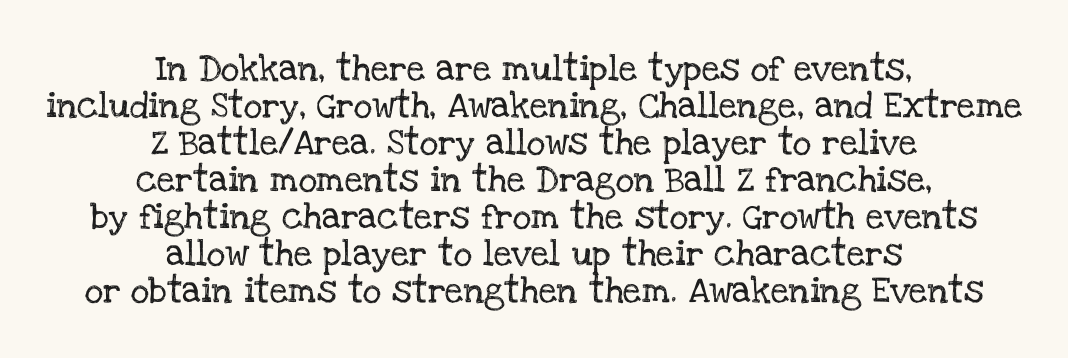
Reading down the block, each line starts at a different indent, mirrored at its end. The passage shown is not underscored anywhere. Caption: standard tracking, unaltered. Normally led — the rows are evenly, conventionally spaced.
